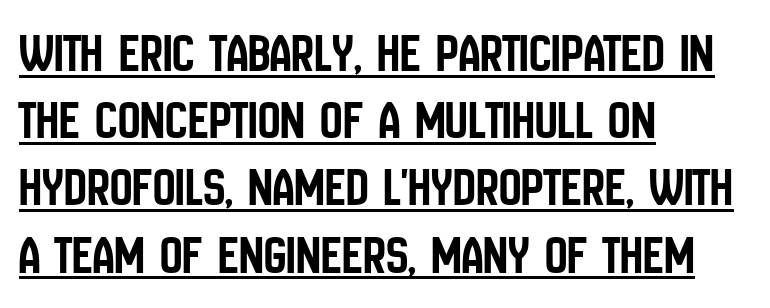
Beneath each row of characters lies a ruled line. Here the designer chose a conventional face with non-uniform glyph widths. Nobody touched the tracking dial on this one. Every row of glyphs begins at an identical x-position on the left. Nope, no serifs anywhere on these letters.
